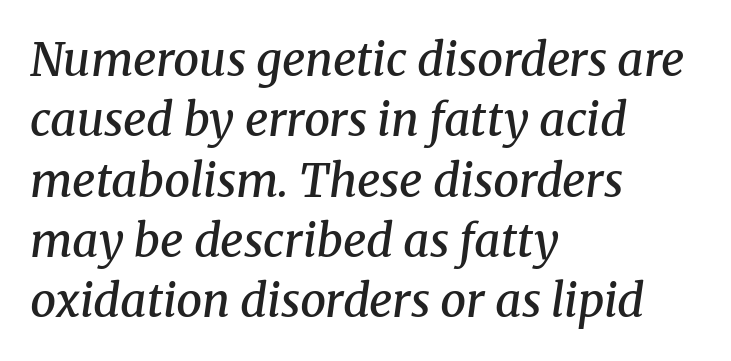
These words are printed semibold, heavier than regular yet not bold. Descenders hang freely into open space. Rows of type keep a routine distance in the vertical direction. Does the lettering tilt? It does — this is italic.
